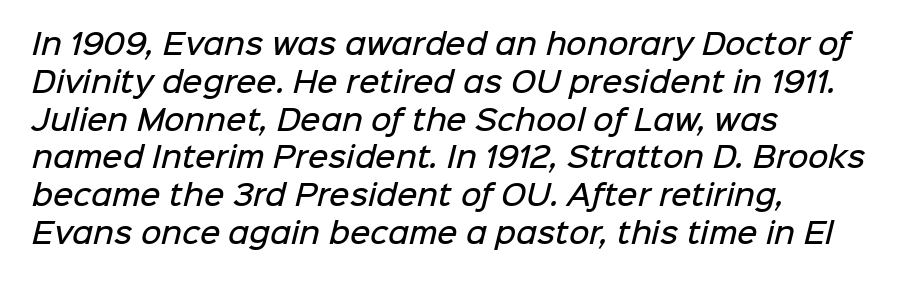
The strokes are fattened partway — semibold, not bold. Each letter's strokes conclude bluntly, with no projecting serifs. The passage shown is not underscored anywhere. Varying glyph widths throughout — classic text-font behaviour.
